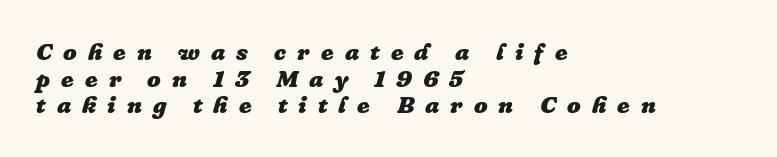
Q: Is the text bold? A: Yes.
Q: Is the text italic (slanted)? A: Yes, it leans right by about 16 degrees.
Q: Is the text underlined? A: No.
Q: How is the paragraph aligned? A: Left-aligned.
Q: Is the spacing between letters normal or unusually wide? A: Unusually wide.
Q: Is the spacing between lines tight, normal or loose? A: Tight.
